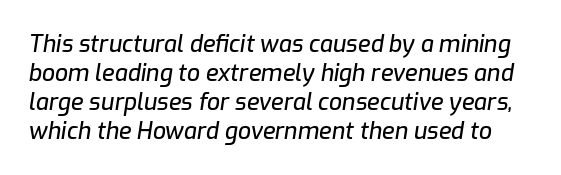
Q: Is the text italic (slanted)? A: Yes, it leans right by about 9 degrees.
Q: Is the text underlined? A: No.
Q: Is the spacing between letters normal or unusually wide? A: Normal.
Q: Is the spacing between lines tight, normal or loose? A: Normal.
